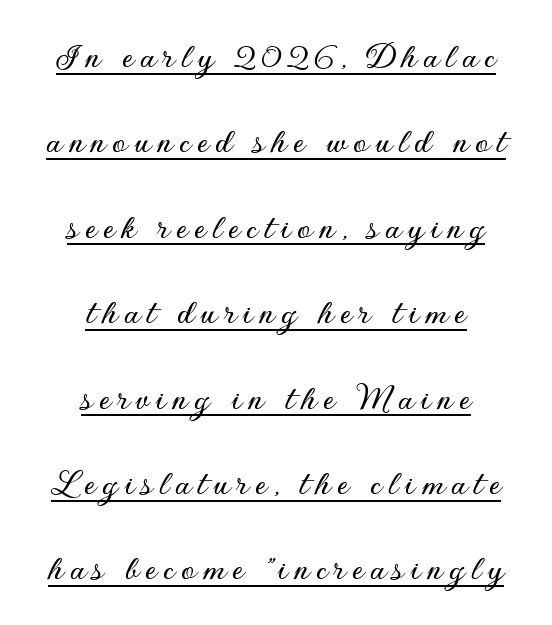
{"serif": "no", "width": "normal", "stroke_contrast": "low", "x_height": "small", "monospaced": "no", "underline": "yes", "align": "center", "line_spacing": "loose", "line_spacing_ratio": 2.19, "glyph_px": 39}
